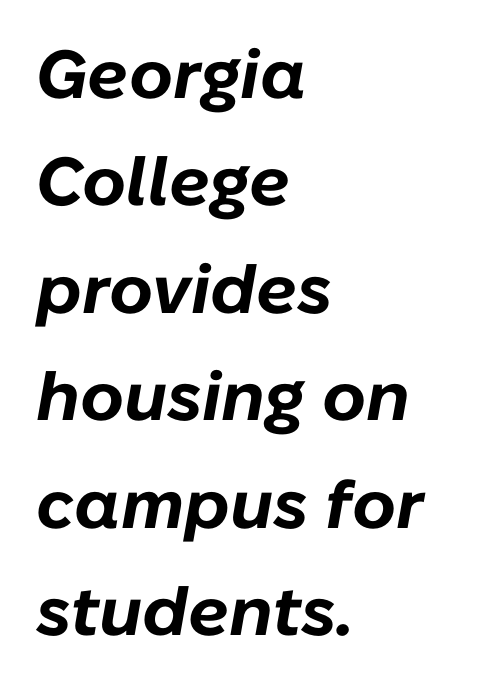
Q: Is the text bold? A: Yes.
Q: Is the text italic (slanted)? A: Yes, it leans right by about 10 degrees.
Q: Is the text underlined? A: No.
Q: How is the paragraph aligned? A: Left-aligned.
Q: Is the spacing between letters normal or unusually wide? A: Normal.
Q: Is the spacing between lines tight, normal or loose? A: Normal.
Q: Width (condensed, normal, or wide)? A: Normal.
Q: Stroke contrast? A: Low.
Q: x-height? A: Medium.
Q: Monospaced? A: No.
